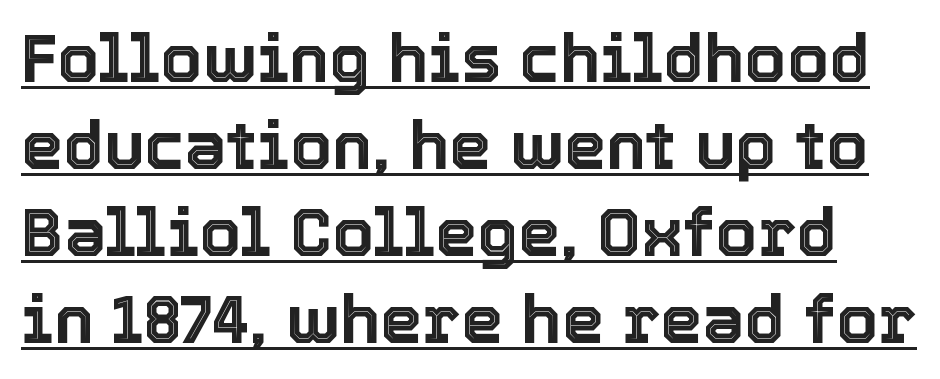
{"italic": "no", "width": "normal", "x_height": "medium", "monospaced": "no", "underline": "yes", "line_spacing": "normal", "line_spacing_ratio": 1.3, "letter_spacing": "normal", "letter_spacing_em": 0.0, "glyph_px": 67}
